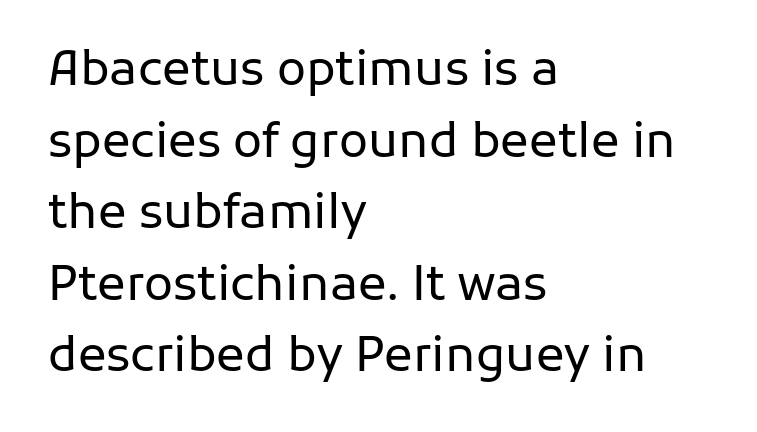
{"serif": "no", "italic": "no", "bold": "no", "weight": "regular", "width": "normal", "stroke_contrast": "low", "x_height": "medium", "monospaced": "no", "underline": "no", "align": "left", "line_spacing": "normal", "line_spacing_ratio": 1.49, "letter_spacing": "normal", "letter_spacing_em": 0.0, "glyph_px": 48}
